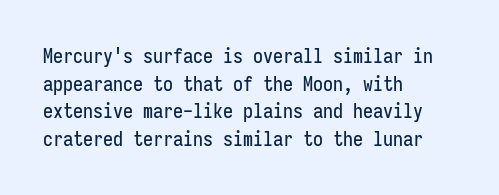
Q: Is the text italic (slanted)? A: No, it is upright.
Q: Is the text underlined? A: No.
Q: How is the paragraph aligned? A: Left-aligned.
Q: Is the spacing between letters normal or unusually wide? A: Normal.
Q: Is the spacing between lines tight, normal or loose? A: Normal.
